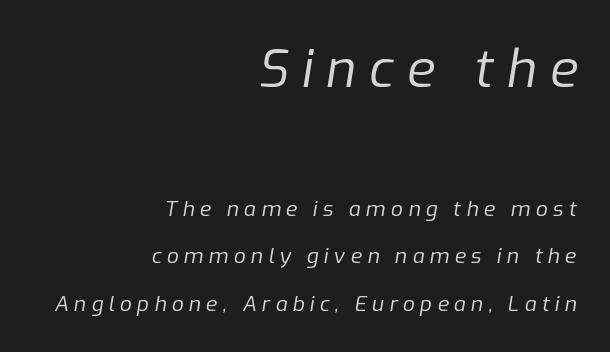
The image shows 52 px regular-weight type, italic (leaning right); set right-aligned, loose line spacing (2.27x), unusually wide letter spacing (+0.25 em), not underlined; the first (top) block is 2.48x larger; low stroke contrast and a medium x-height.
